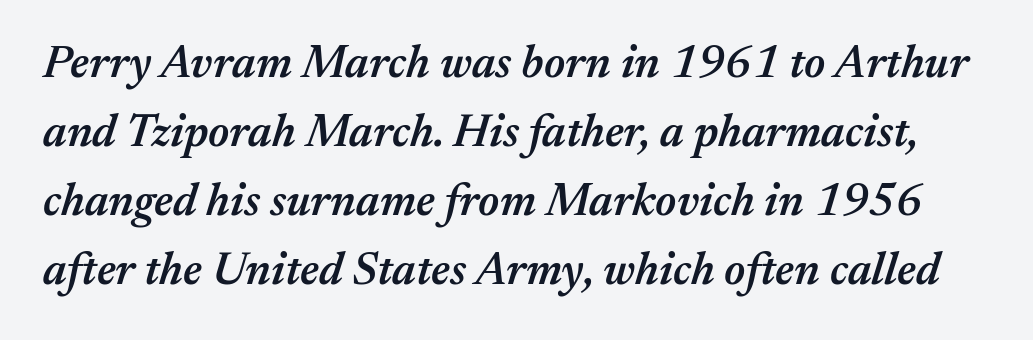
{"italic": "yes", "lean": "right", "slant_degrees": 17, "bold": "semi", "weight": "semibold", "width": "normal", "stroke_contrast": "medium", "x_height": "medium", "monospaced": "no", "underline": "no", "line_spacing": "normal", "line_spacing_ratio": 1.5, "letter_spacing": "normal", "letter_spacing_em": 0.0, "glyph_px": 46}
